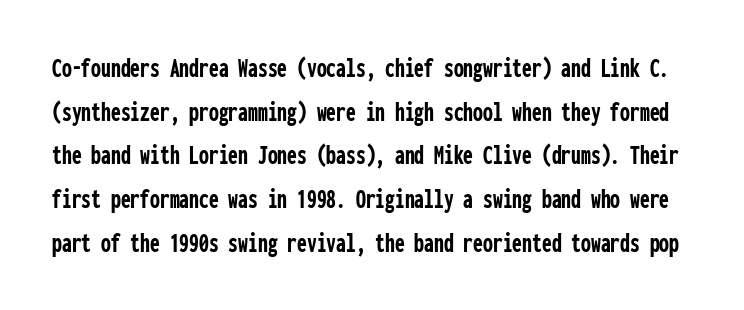
Beneath every word, the page is bare. A typesetter would mark this as roman, not italic. The face used here is rendered with its standard letterfit. Observe the absence of serifs on each vertical stroke in this sample. Each glyph is drawn with heavy, bold strokes. The face used here is monospaced, like something from a code editor.
